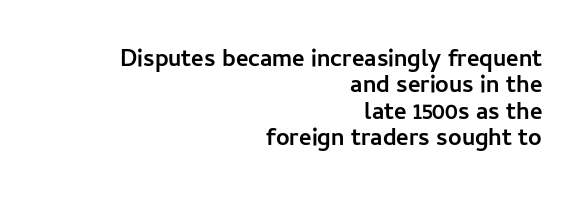
Style check: upright. Weight: bold. How would I describe the line gaps? Narrow and economical. Descender tails drop into unmarked territory.
